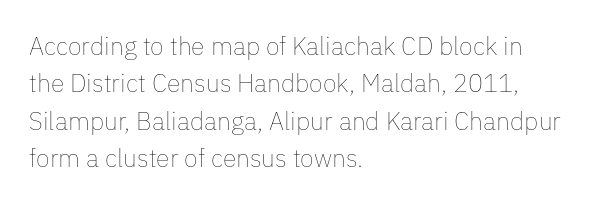
The image shows 25 px text type, upright; set left-aligned, normal line spacing (1.5x), normal letter spacing, not underlined.
